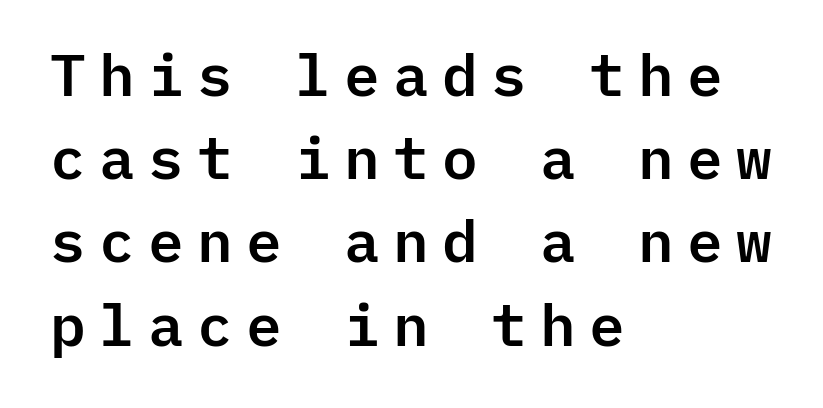
{"serif": "no", "italic": "no", "width": "normal", "stroke_contrast": "low", "x_height": "medium", "monospaced": "yes", "underline": "no", "align": "left", "line_spacing": "normal", "line_spacing_ratio": 1.41, "glyph_px": 59}
